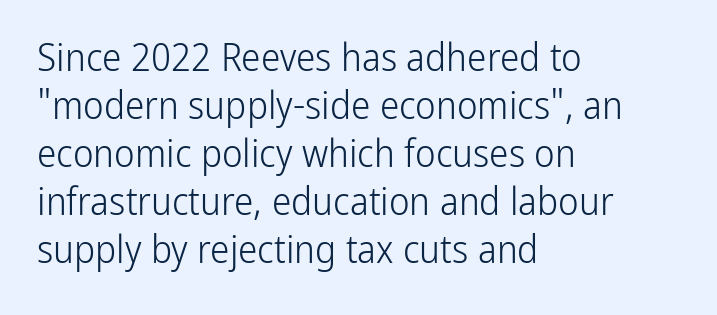
{"serif": "no", "italic": "no", "bold": "no", "weight": "light", "width": "condensed", "stroke_contrast": "low", "x_height": "medium", "monospaced": "no", "underline": "no", "align": "left", "line_spacing_ratio": 1.23, "letter_spacing": "normal", "letter_spacing_em": 0.0, "glyph_px": 39}
